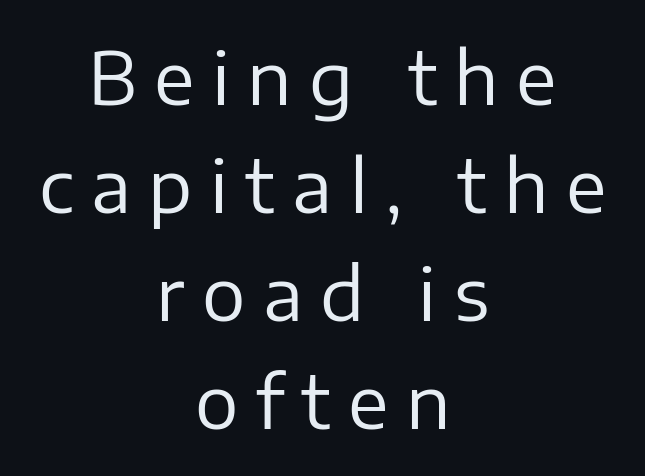
{"serif": "no", "italic": "no", "bold": "no", "weight": "regular", "width": "normal", "stroke_contrast": "low", "x_height": "medium", "monospaced": "no", "underline": "no", "align": "center", "line_spacing": "normal", "line_spacing_ratio": 1.48, "letter_spacing": "wide", "letter_spacing_em": 0.24, "glyph_px": 73}
